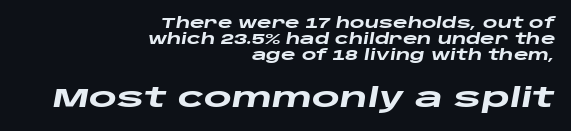
{"italic": "yes", "lean": "right", "slant_degrees": 10, "bold": "yes", "underline": "no", "align": "right", "line_spacing": "tight", "line_spacing_ratio": 1.13, "letter_spacing": "normal", "letter_spacing_em": 0.0, "larger_block": "second", "size_ratio": 1.93, "glyph_px": 27}
